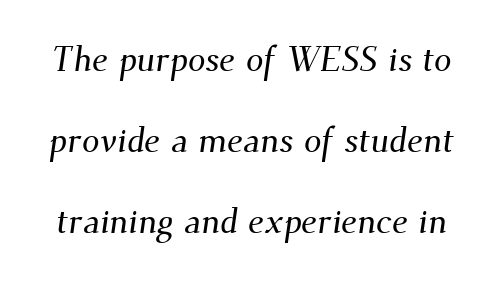
Q: Is the typeface a serif or a sans-serif typeface? A: Serif.
Q: Is the text underlined? A: No.
Q: Is the spacing between letters normal or unusually wide? A: Normal.
Q: Is the spacing between lines tight, normal or loose? A: Loose.
Q: Width (condensed, normal, or wide)? A: Normal.
Q: Stroke contrast? A: Medium.
Q: x-height? A: Small.
Q: Monospaced? A: No.
